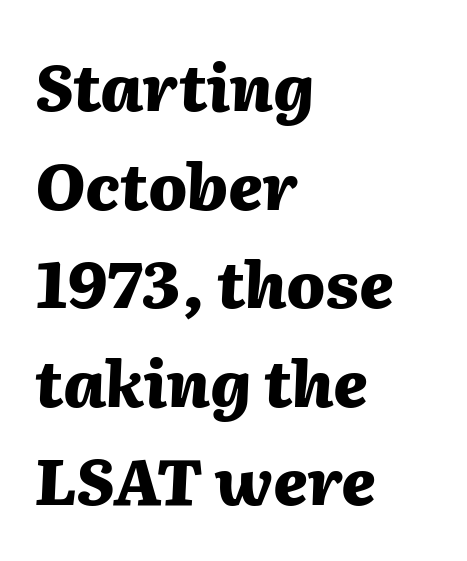
The image shows 64 px heavy type, italic (leaning right); set left-aligned, normal line spacing (1.54x), normal letter spacing, not underlined; medium stroke contrast and a medium x-height.
